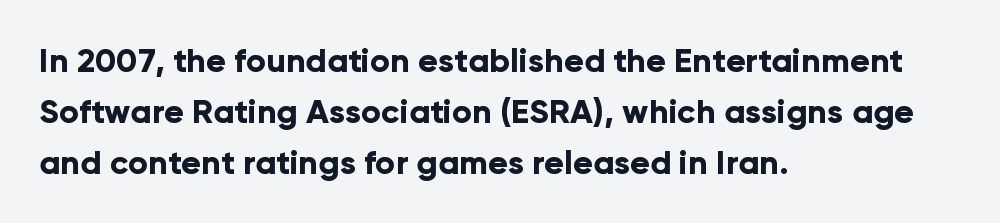
How are the letters spaced? Ordinarily, with no added tracking. The space directly below the letters is spotless. Reading down the block, your eye returns to a fixed left position each line. Chunky letters — that's bold for sure.
